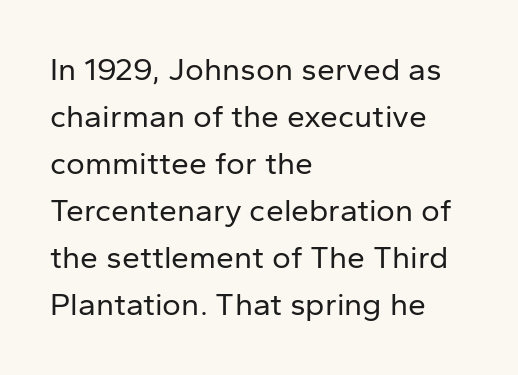
Q: Is the text bold? A: No.
Q: Is the text italic (slanted)? A: No, it is upright.
Q: Is the typeface a serif or a sans-serif typeface? A: Sans-serif.
Q: Is the text underlined? A: No.
Q: How is the paragraph aligned? A: Left-aligned.
Q: Is the spacing between letters normal or unusually wide? A: Normal.
Q: Is the spacing between lines tight, normal or loose? A: Normal.
Q: Width (condensed, normal, or wide)? A: Normal.
Q: Stroke contrast? A: Low.
Q: x-height? A: Medium.
Q: Monospaced? A: No.
